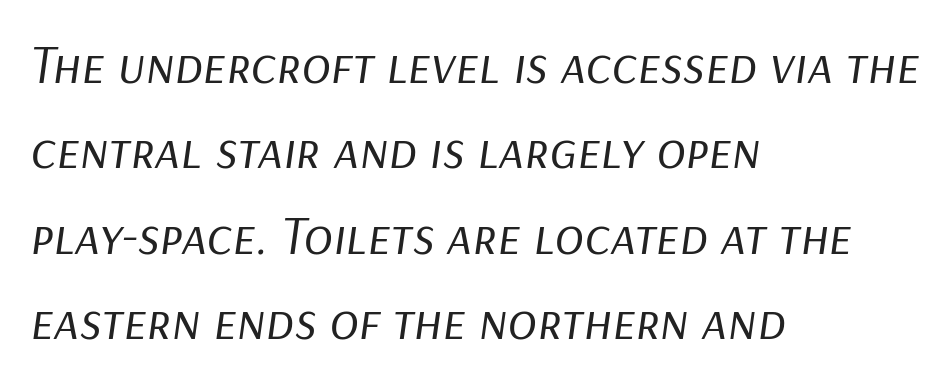
Line beginnings align vertically; line endings do not. Stem width sits at or under what a default text font uses. Beneath every word, the page is bare. Each new line begins a customary step beneath the previous one.
